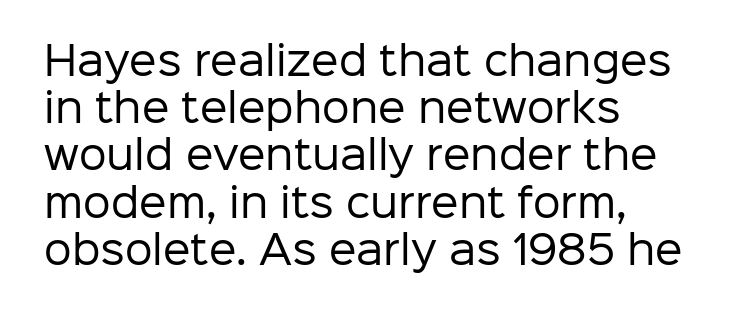
{"serif": "no", "italic": "no", "bold": "no", "weight": "regular", "width": "normal", "stroke_contrast": "low", "x_height": "medium", "monospaced": "no", "underline": "no", "align": "left", "line_spacing_ratio": 1.21, "letter_spacing": "normal", "letter_spacing_em": 0.0, "glyph_px": 39}
